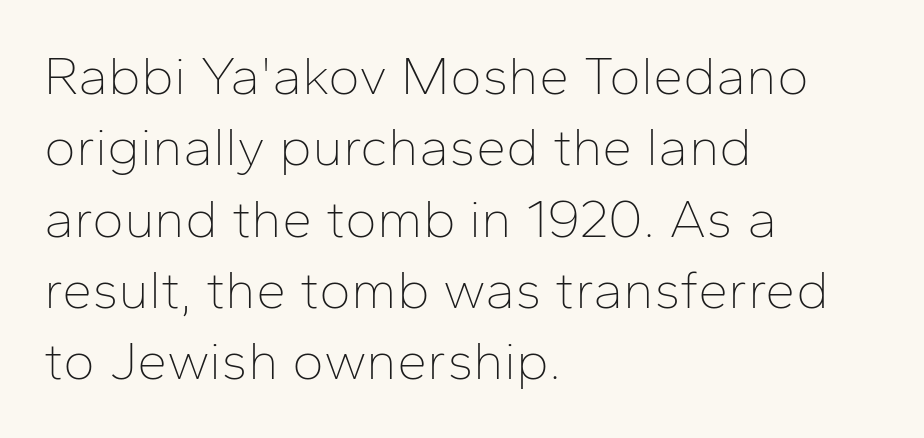
The image shows 54 px thin sans-serif type, upright; set left-aligned, normal line spacing (1.32x), normal letter spacing, not underlined; low stroke contrast and a medium x-height.
